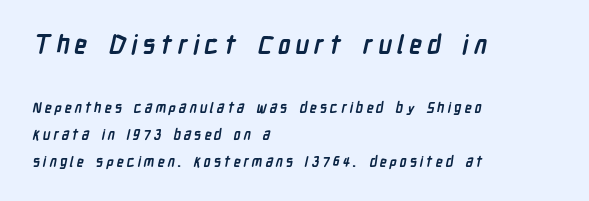
Lines of text with bare space underneath. These lines have a slow, spaced-out rhythm from letter to letter. Line beginnings align vertically; line endings do not. This sample trades compactness for vertical openness between lines. Size hierarchy here favors the leading block over the trailing one. Its strokes are broad and dark, the hallmark of bold type.
